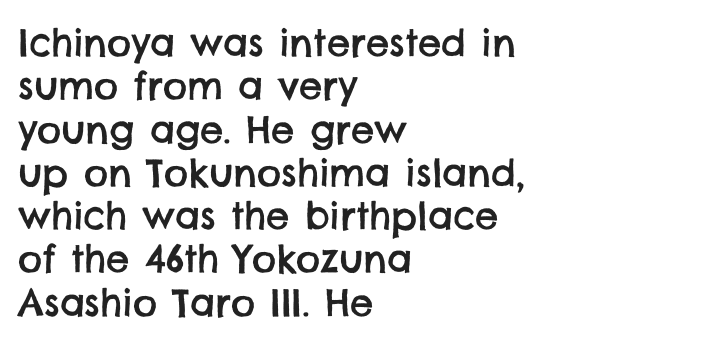
{"serif": "no", "width": "normal", "stroke_contrast": "low", "x_height": "large", "monospaced": "no", "underline": "no", "align": "left", "line_spacing_ratio": 1.17, "letter_spacing": "normal", "letter_spacing_em": 0.0, "glyph_px": 37}
